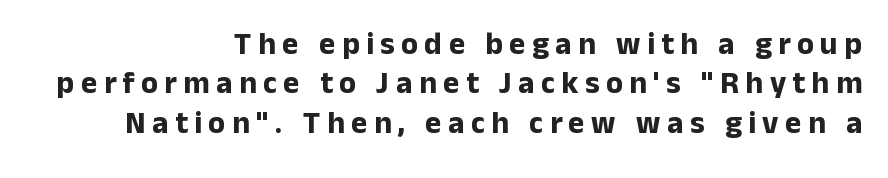
The image shows 31 px bold sans-serif type, upright; set right-aligned, normal line spacing (1.27x), unusually wide letter spacing (+0.21 em), not underlined; low stroke contrast and a medium x-height.
